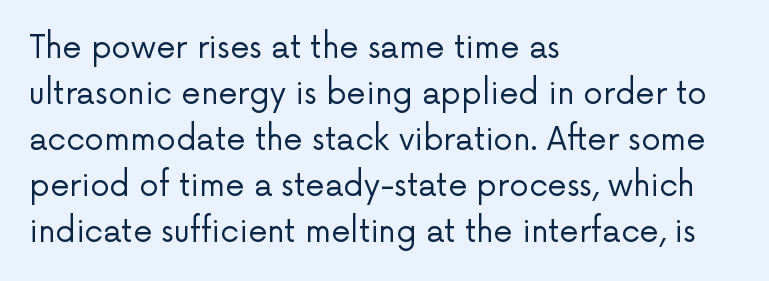
{"serif": "no", "italic": "no", "bold": "no", "weight": "regular", "width": "normal", "stroke_contrast": "low", "x_height": "medium", "monospaced": "no", "underline": "no", "align": "left", "line_spacing": "normal", "line_spacing_ratio": 1.48, "letter_spacing": "normal", "letter_spacing_em": 0.0, "glyph_px": 31}
